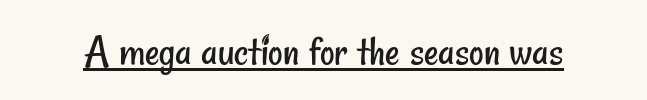
Glyph-to-glyph distance matches everyday printed text. The words here are underlined. Regarding serifs, this sample does without them. The typeface has the unassuming heft of standard copy or less. Looks like regular typesetting: each glyph gets only the width it needs.
